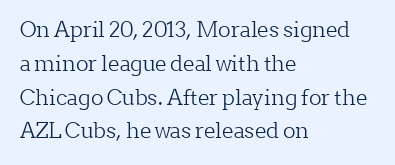
{"italic": "no", "bold": "no", "underline": "no", "align": "left", "line_spacing": "normal", "line_spacing_ratio": 1.61, "letter_spacing": "normal", "letter_spacing_em": 0.0, "glyph_px": 21}
